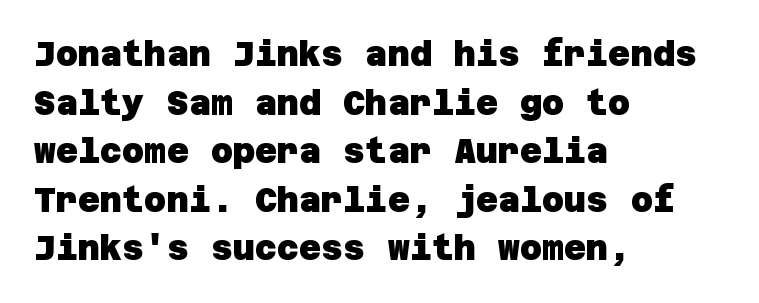
The image shows 34 px heavy sans-serif type; set left-aligned, normal line spacing (1.43x), normal letter spacing, not underlined; low stroke contrast and a large x-height.
